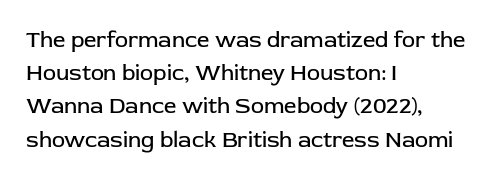
Q: Is the text bold? A: No.
Q: Is the text italic (slanted)? A: No, it is upright.
Q: Is the text underlined? A: No.
Q: How is the paragraph aligned? A: Left-aligned.
Q: Is the spacing between letters normal or unusually wide? A: Normal.
Q: Is the spacing between lines tight, normal or loose? A: Normal.
